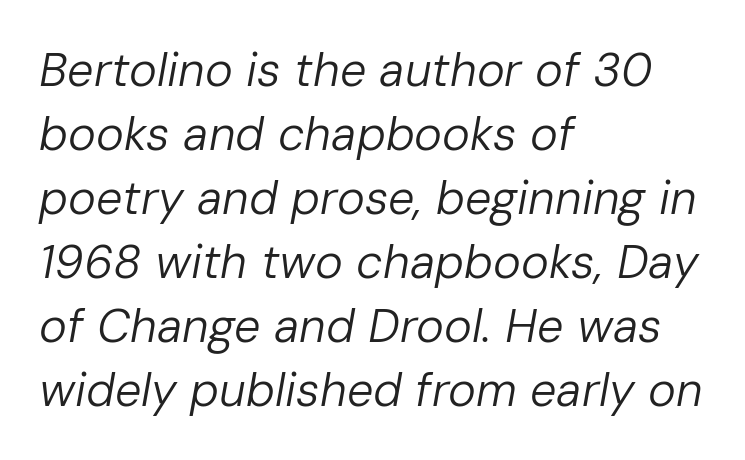
Q: Is the text bold? A: No.
Q: Is the text italic (slanted)? A: Yes, it leans right by about 10 degrees.
Q: Is the text underlined? A: No.
Q: How is the paragraph aligned? A: Left-aligned.
Q: Is the spacing between letters normal or unusually wide? A: Normal.
Q: Is the spacing between lines tight, normal or loose? A: Normal.
Q: Width (condensed, normal, or wide)? A: Normal.
Q: Stroke contrast? A: Low.
Q: x-height? A: Medium.
Q: Monospaced? A: No.
